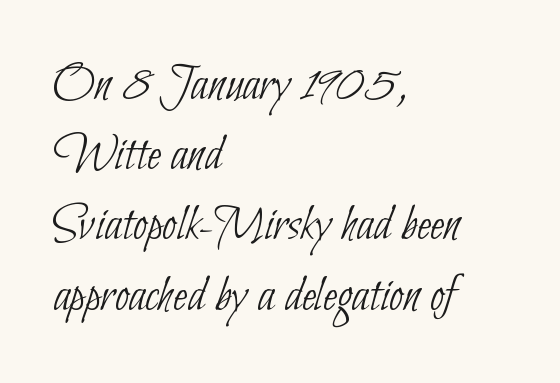
Is this a fixed-width face? No — the glyphs have proportional, varying widths. Heft: none added — not bold. Characters follow at the spacing the type designer built in. The font family rendered here belongs to the sans-serif group. All the whitespace from short lines collects on the right. The leading is moderate, giving the passage an even texture.
